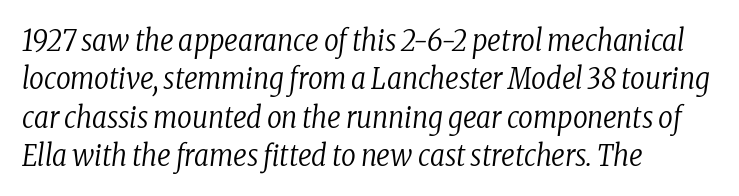
Q: Is the text bold? A: No.
Q: Is the text italic (slanted)? A: Yes, it leans right by about 8 degrees.
Q: Is the typeface a serif or a sans-serif typeface? A: Serif.
Q: Is the text underlined? A: No.
Q: How is the paragraph aligned? A: Left-aligned.
Q: Is the spacing between letters normal or unusually wide? A: Normal.
Q: Is the spacing between lines tight, normal or loose? A: Normal.
Q: Width (condensed, normal, or wide)? A: Condensed.
Q: Stroke contrast? A: Low.
Q: x-height? A: Medium.
Q: Monospaced? A: No.
